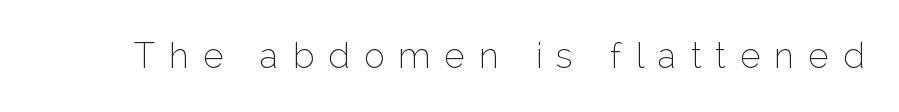
The image shows 35 px thin sans-serif type, upright; set unusually wide letter spacing (+0.4 em), not underlined; low stroke contrast and a medium x-height.
